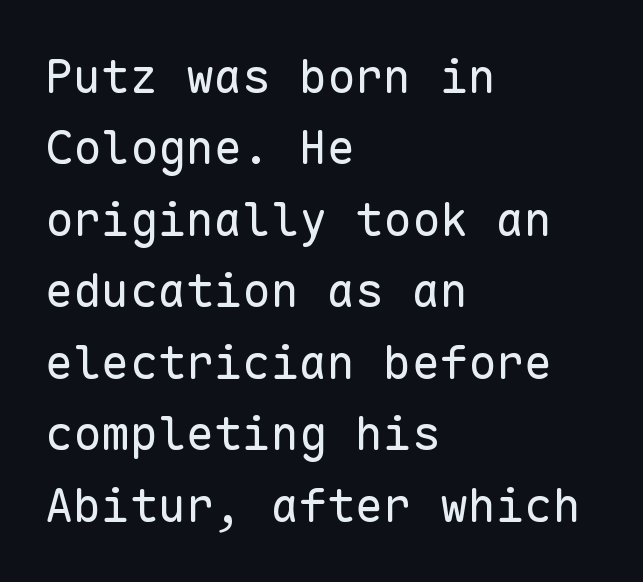
The lines sit at an ordinary, default distance from one another. Examine the stroke ends and you'll find no serifs. The type is set solid horizontally, with unmodified tracking. The paragraph shown leans on its left margin. This reads as an unemphasized weight, regular at the heaviest.
